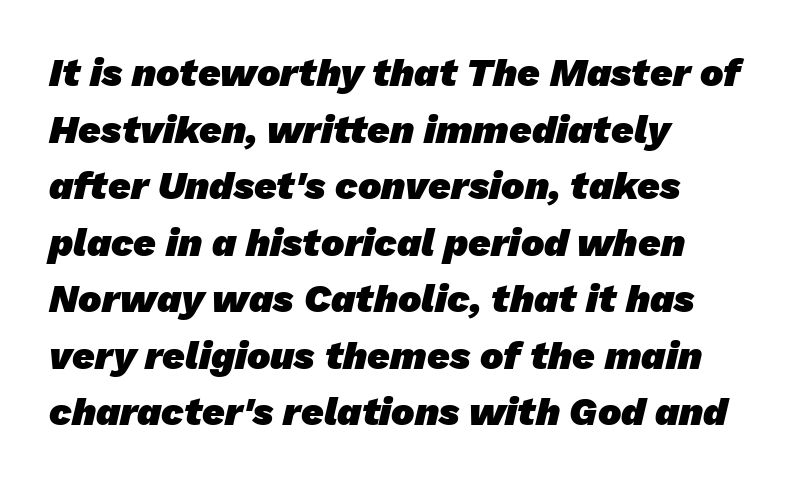
The image shows 39 px heavy sans-serif type; set left-aligned, normal line spacing (1.45x), normal letter spacing, not underlined; low stroke contrast and a medium x-height.
